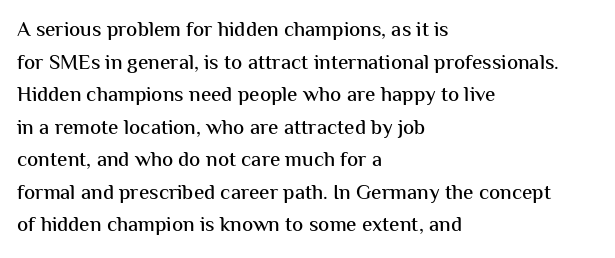
Q: Is the text italic (slanted)? A: No, it is upright.
Q: Is the text underlined? A: No.
Q: How is the paragraph aligned? A: Left-aligned.
Q: Is the spacing between letters normal or unusually wide? A: Normal.
Q: Is the spacing between lines tight, normal or loose? A: Normal.
